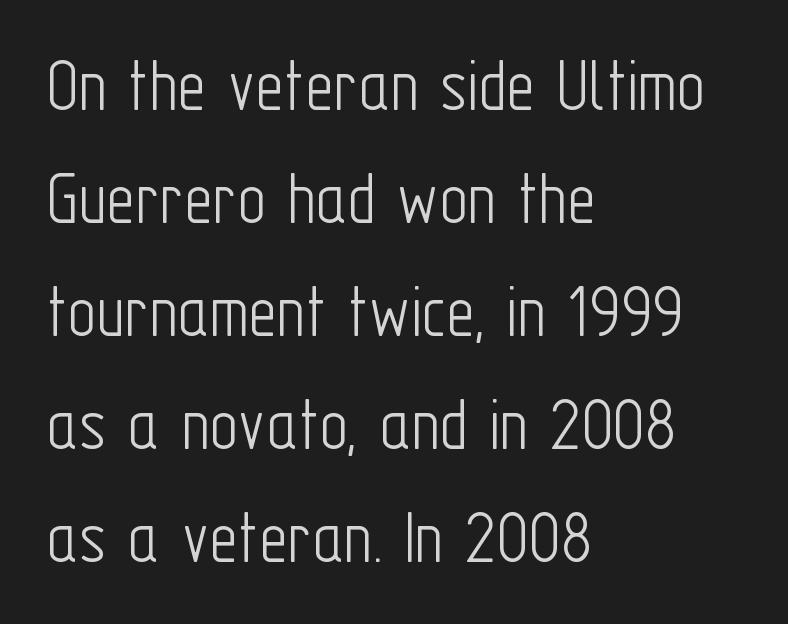
Summary of weight: not heavy and not bold. Is this a sans? Yes — the strokes have no serifs. Here the glyphs are tracked normally, forming tight word shapes. Note the varied advance widths — an 'i' is clearly narrower than an 'm'.
